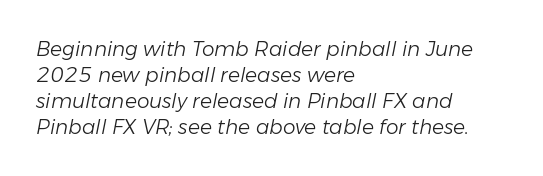
Q: Is the text bold? A: No.
Q: Is the text italic (slanted)? A: Yes, it leans right by about 11 degrees.
Q: Is the text underlined? A: No.
Q: How is the paragraph aligned? A: Left-aligned.
Q: Is the spacing between letters normal or unusually wide? A: Normal.
Q: Is the spacing between lines tight, normal or loose? A: Normal.
